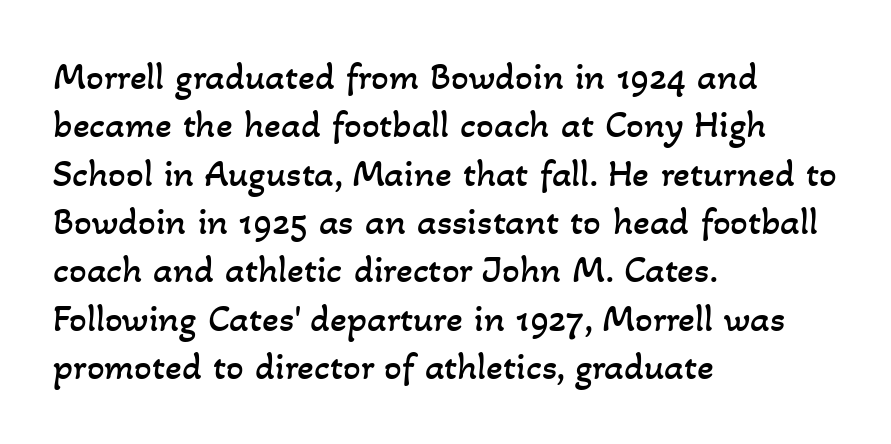
The image shows 39 px regular-weight type; set left-aligned, line spacing 1.24x, normal letter spacing, not underlined; low stroke contrast and a small x-height.
